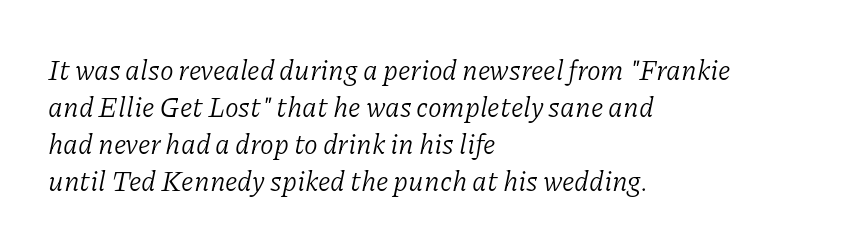
Does the lettering tilt? It does — this is italic. The paragraph shown leans on its left margin. Stroke terminals: seriffed. Students, note that the glyphs here touch the page at normal intervals. Line spacing here is normal. Heaviness? Minimal to ordinary, like unemphasized prose.
